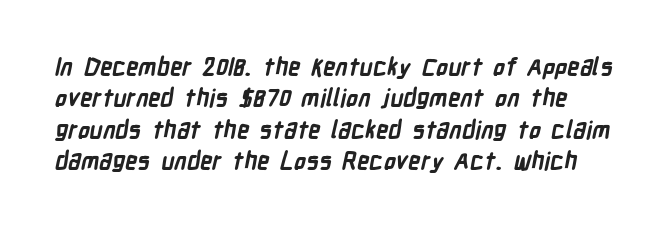
{"bold": "yes", "underline": "no", "line_spacing": "normal", "line_spacing_ratio": 1.31, "letter_spacing": "normal", "letter_spacing_em": 0.0, "glyph_px": 24}
